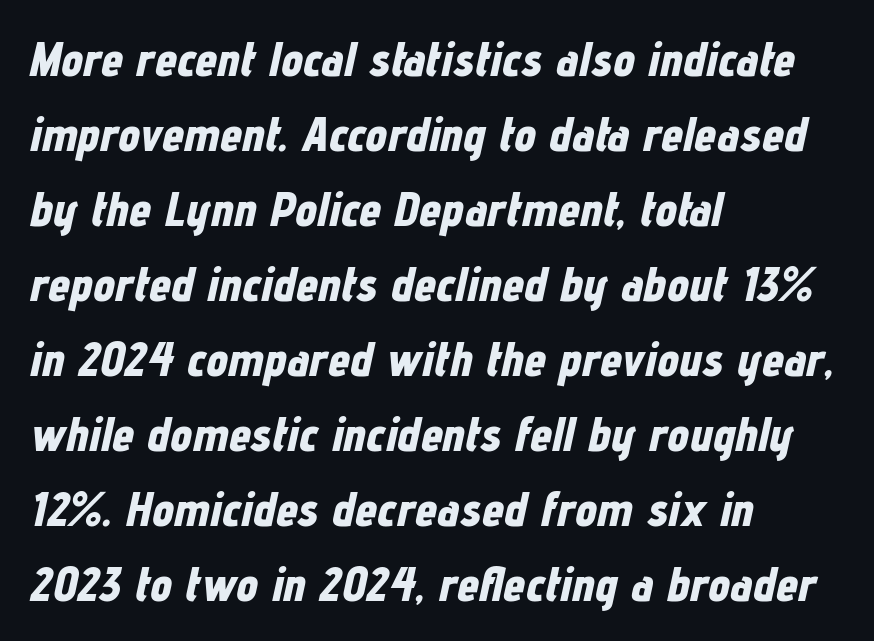
Q: Is the text bold? A: Yes.
Q: Is the text italic (slanted)? A: Yes, it leans right by about 12 degrees.
Q: Is the text underlined? A: No.
Q: How is the paragraph aligned? A: Left-aligned.
Q: Is the spacing between letters normal or unusually wide? A: Normal.
Q: Is the spacing between lines tight, normal or loose? A: Normal.
Q: Width (condensed, normal, or wide)? A: Condensed.
Q: Stroke contrast? A: Low.
Q: x-height? A: Medium.
Q: Monospaced? A: No.
